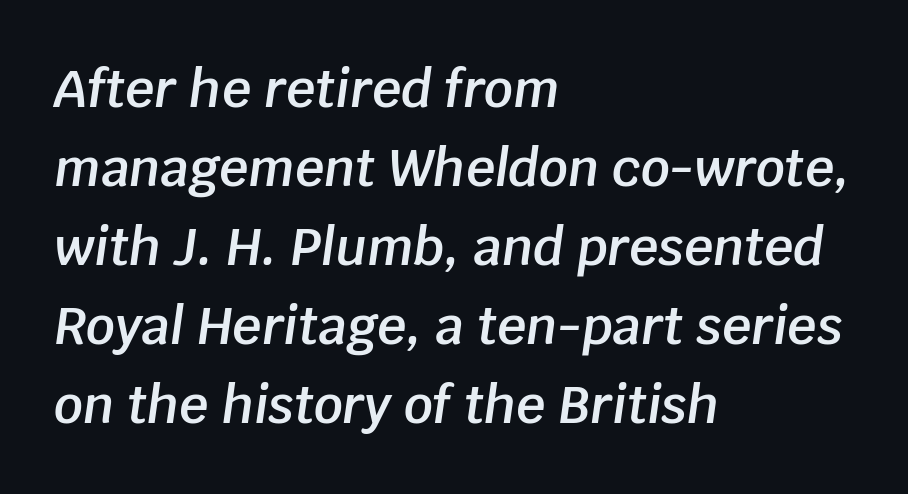
The image shows 51 px semibold type, italic (leaning right); set left-aligned, normal line spacing (1.55x), normal letter spacing, not underlined; low stroke contrast and a large x-height.
